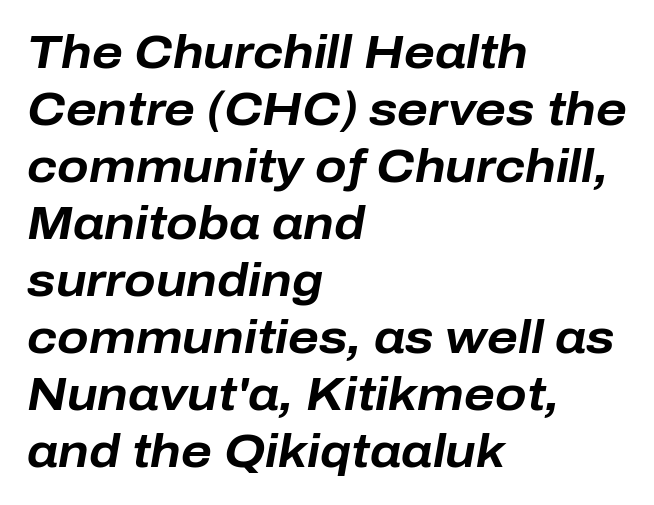
{"italic": "yes", "lean": "right", "slant_degrees": 10, "bold": "yes", "weight": "bold", "width": "normal", "stroke_contrast": "low", "x_height": "medium", "monospaced": "no", "underline": "no", "align": "left", "line_spacing_ratio": 1.24, "letter_spacing": "normal", "letter_spacing_em": 0.0, "glyph_px": 46}
